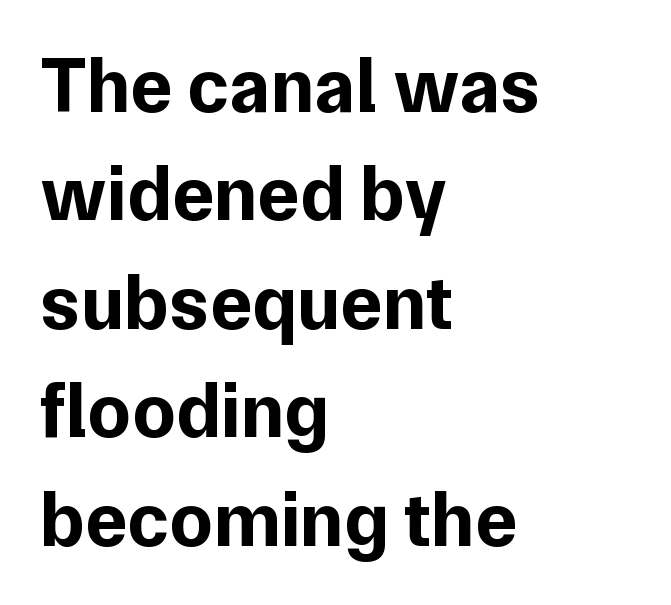
{"serif": "no", "italic": "no", "bold": "yes", "weight": "bold", "width": "normal", "stroke_contrast": "low", "x_height": "medium", "monospaced": "no", "underline": "no", "align": "left", "line_spacing": "normal", "line_spacing_ratio": 1.39, "letter_spacing": "normal", "letter_spacing_em": 0.0, "glyph_px": 78}
